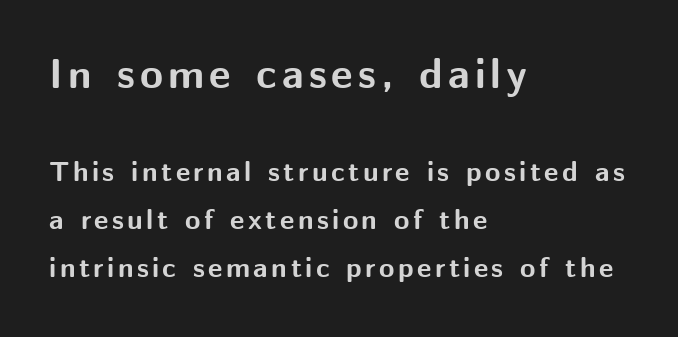
{"serif": "no", "italic": "no", "bold": "yes", "weight": "bold", "width": "normal", "stroke_contrast": "medium", "x_height": "medium", "monospaced": "no", "underline": "no", "align": "left", "line_spacing_ratio": 1.72, "larger_block": "first", "size_ratio": 1.5, "glyph_px": 42}
